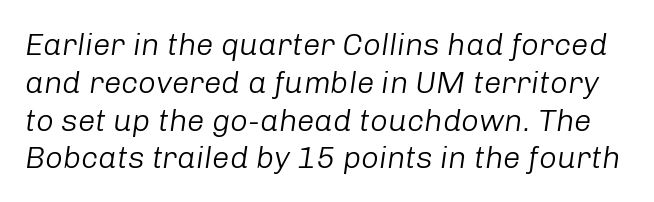
Stroke mass is kept to a normal reading level or below. Tracking value appears to be zero — textbook default spacing. Beneath every word, the page is bare. An italicized treatment has been applied to the whole sample. Is this a fixed-width face? No — the glyphs have proportional, varying widths.
